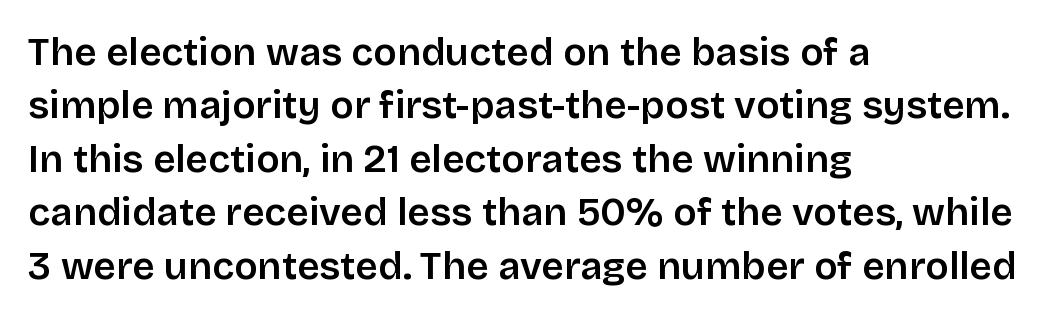
Emphasis by weight is partial: semibold. Note the varied advance widths — an 'i' is clearly narrower than an 'm'. Words appear dense and cohesive because spacing is normal. Clear beneath every line of the passage. Nope, no serifs anywhere on these letters.
